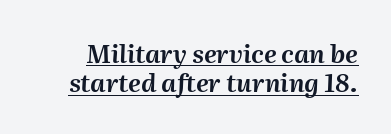
Q: Is the text italic (slanted)? A: Yes, it leans right by about 2 degrees.
Q: Is the text underlined? A: Yes.
Q: Is the spacing between letters normal or unusually wide? A: Normal.
